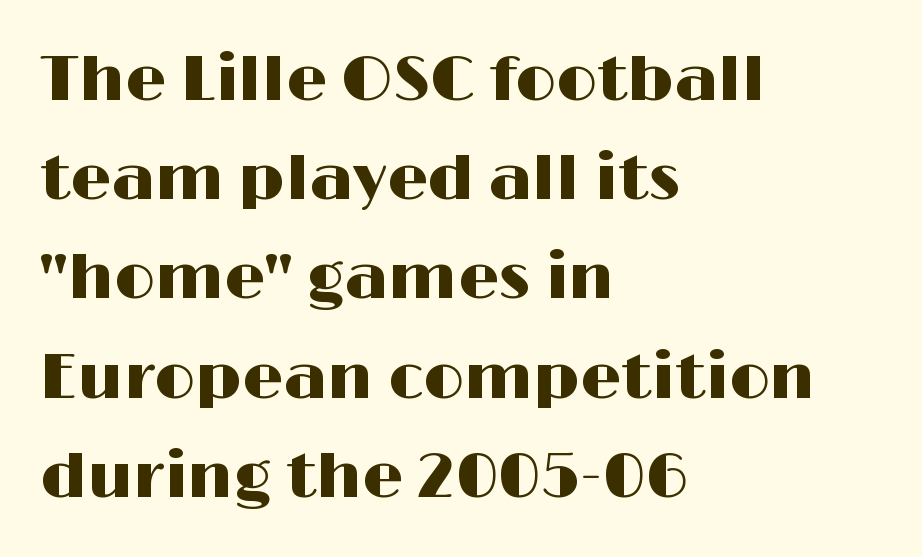
Q: Is the text italic (slanted)? A: No, it is upright.
Q: Is the typeface a serif or a sans-serif typeface? A: Sans-serif.
Q: Is the text underlined? A: No.
Q: How is the paragraph aligned? A: Left-aligned.
Q: Is the spacing between letters normal or unusually wide? A: Normal.
Q: Is the spacing between lines tight, normal or loose? A: Normal.
Q: Width (condensed, normal, or wide)? A: Wide.
Q: Stroke contrast? A: High.
Q: x-height? A: Medium.
Q: Monospaced? A: No.
